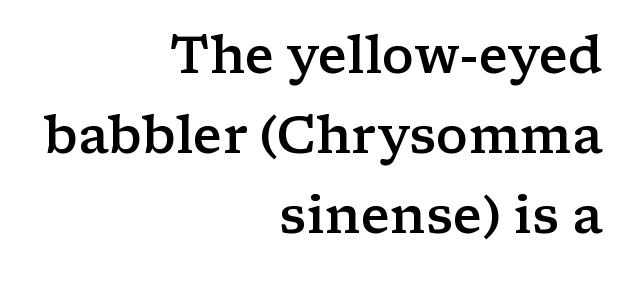
Q: Is the text bold? A: Semi-bold.
Q: Is the text italic (slanted)? A: No, it is upright.
Q: Is the typeface a serif or a sans-serif typeface? A: Serif.
Q: Is the text underlined? A: No.
Q: How is the paragraph aligned? A: Right-aligned.
Q: Is the spacing between letters normal or unusually wide? A: Normal.
Q: Is the spacing between lines tight, normal or loose? A: Normal.
Q: Width (condensed, normal, or wide)? A: Wide.
Q: Stroke contrast? A: Low.
Q: x-height? A: Medium.
Q: Monospaced? A: No.
